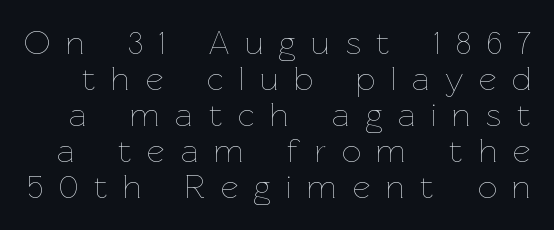
Q: Is the text bold? A: No.
Q: Is the text italic (slanted)? A: No, it is upright.
Q: Is the text underlined? A: No.
Q: Is the spacing between letters normal or unusually wide? A: Unusually wide.
Q: Is the spacing between lines tight, normal or loose? A: Tight.
Q: Width (condensed, normal, or wide)? A: Normal.
Q: Stroke contrast? A: Low.
Q: x-height? A: Medium.
Q: Monospaced? A: No.
